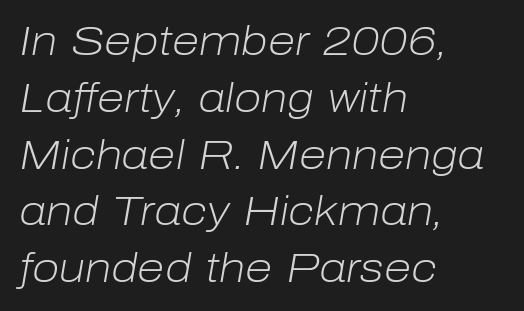
Tracking value appears to be zero — textbook default spacing. Summary of weight: not heavy and not bold. Descender tails drop into unmarked territory. Does the leading feel generous? No, just average. This sample is left-justified, so line endings fall wherever the words run out.
